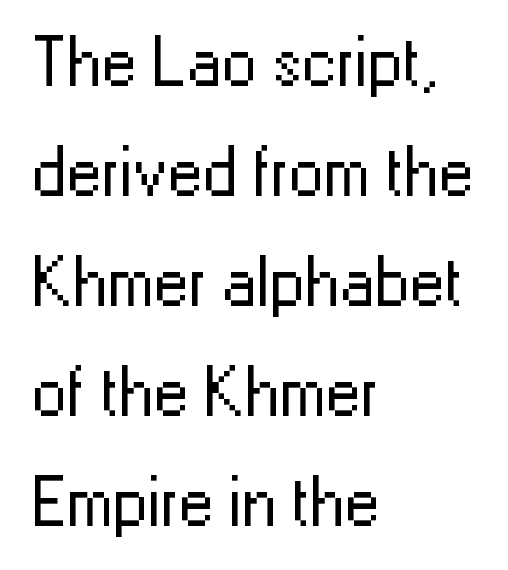
Nobody drew a line under any word here. Italic: no, the glyphs are upright roman. The setting favours the left margin, as ordinary paragraphs usually do. Does the leading feel generous? No, just average. Does extra space separate the letters? No, they use regular spacing. A typesetter would call this proportional, since set widths differ per character.
